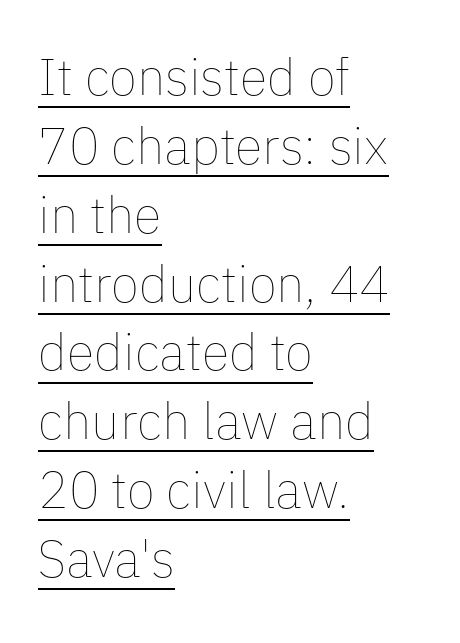
{"italic": "no", "bold": "no", "weight": "thin", "width": "normal", "stroke_contrast": "low", "x_height": "medium", "monospaced": "no", "underline": "yes", "align": "left", "line_spacing": "normal", "line_spacing_ratio": 1.35, "letter_spacing": "normal", "letter_spacing_em": 0.0, "glyph_px": 51}
